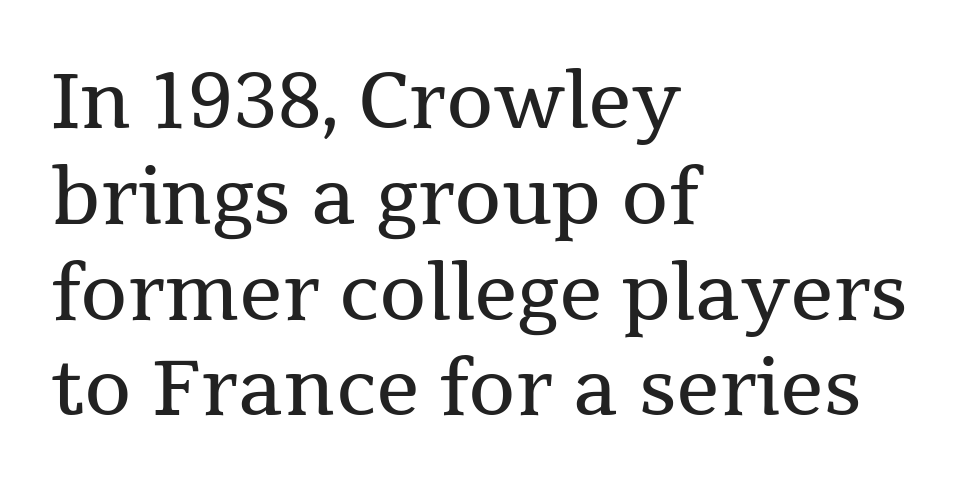
Q: Is the text bold? A: No.
Q: Is the text italic (slanted)? A: No, it is upright.
Q: Is the typeface a serif or a sans-serif typeface? A: Serif.
Q: Is the text underlined? A: No.
Q: How is the paragraph aligned? A: Left-aligned.
Q: Is the spacing between letters normal or unusually wide? A: Normal.
Q: Is the spacing between lines tight, normal or loose? A: Normal.
Q: Width (condensed, normal, or wide)? A: Normal.
Q: Stroke contrast? A: Medium.
Q: x-height? A: Medium.
Q: Monospaced? A: No.
